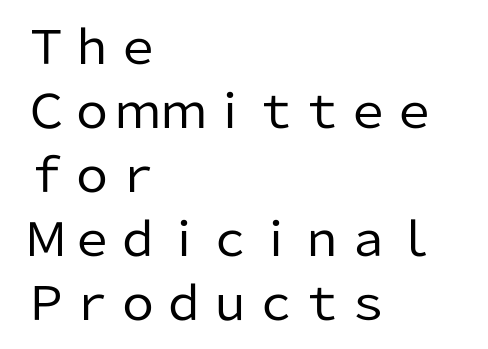
These lines are set flush left with a ragged right edge. No extra tracking has been applied to these lines. Does the type have serifs? No, each stem ends abruptly. Summary of weight: not heavy and not bold.
